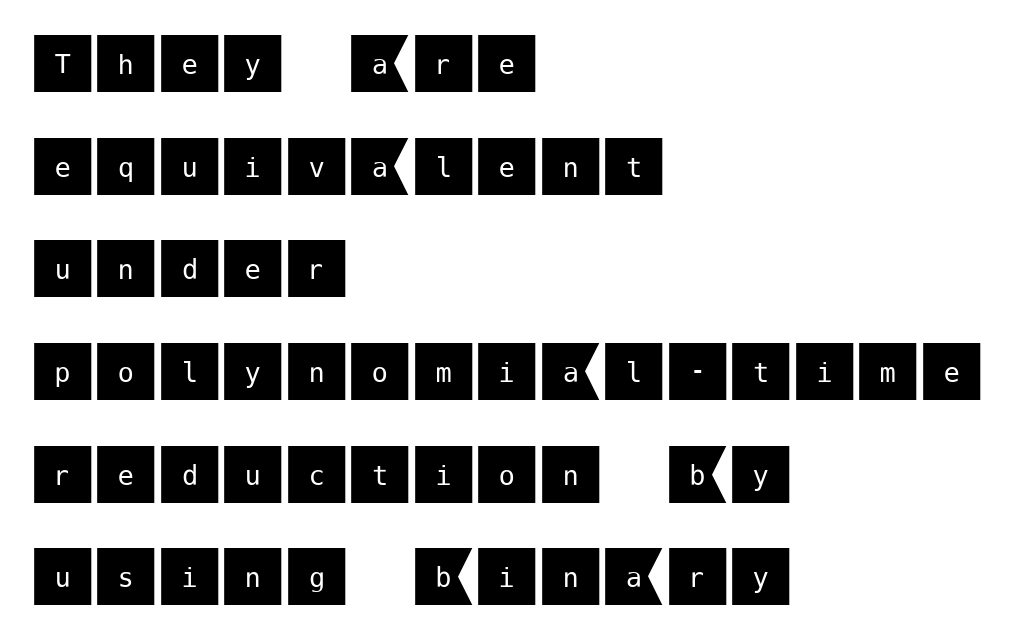
{"serif": "no", "italic": "no", "width": "normal", "stroke_contrast": "medium", "x_height": "large", "underline": "no", "align": "left", "line_spacing": "normal", "line_spacing_ratio": 1.58, "letter_spacing": "normal", "letter_spacing_em": 0.0, "glyph_px": 65}
